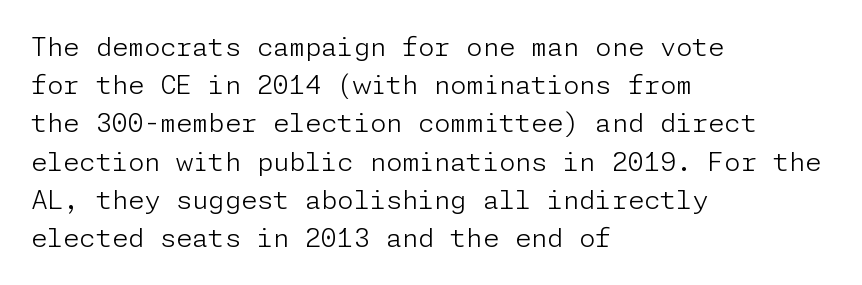
Q: Is the text bold? A: No.
Q: Is the text italic (slanted)? A: No, it is upright.
Q: Is the text underlined? A: No.
Q: How is the paragraph aligned? A: Left-aligned.
Q: Is the spacing between letters normal or unusually wide? A: Normal.
Q: Is the spacing between lines tight, normal or loose? A: Normal.
